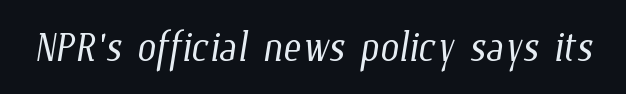
Just letters on the line, the space beneath them empty. Counters stay open thanks to moderate or lighter strokes. In terms of letterspacing, this is plain default setting. Spacing verdict: proportional, widths tailored to each character.
